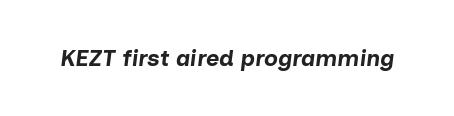
The image shows 23 px bold type, italic (leaning right); set normal letter spacing, not underlined.
